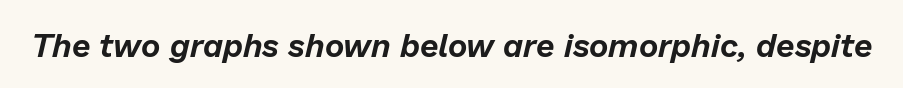
Observe the ordinary spacing: letters are neighbours, not strangers. The face used here is proportionally spaced, like ordinary book or web type. Italic? Definitely — the glyphs are oblique. Any mark beneath the type? The region is blank.
